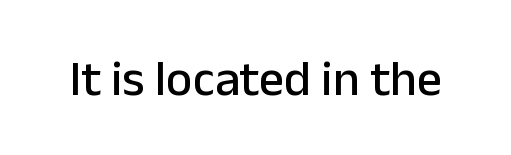
Q: Is the text italic (slanted)? A: No, it is upright.
Q: Is the typeface a serif or a sans-serif typeface? A: Sans-serif.
Q: Is the text underlined? A: No.
Q: Is the spacing between letters normal or unusually wide? A: Normal.
Q: Width (condensed, normal, or wide)? A: Normal.
Q: Stroke contrast? A: Low.
Q: x-height? A: Medium.
Q: Monospaced? A: No.
